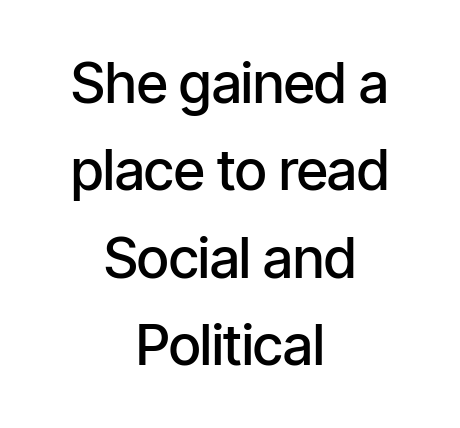
{"serif": "no", "italic": "no", "bold": "semi", "weight": "semibold", "width": "condensed", "stroke_contrast": "low", "x_height": "medium", "monospaced": "no", "underline": "no", "align": "center", "line_spacing": "normal", "line_spacing_ratio": 1.56, "letter_spacing": "normal", "letter_spacing_em": 0.0, "glyph_px": 56}
